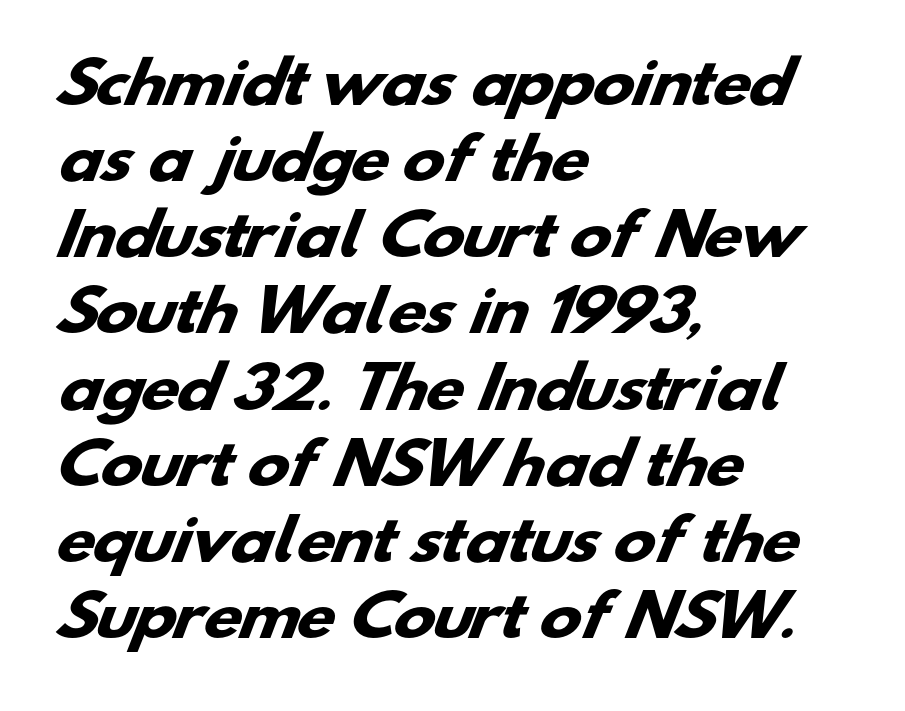
The image shows 56 px heavy, wide sans-serif type; set left-aligned, normal line spacing (1.36x), normal letter spacing, not underlined; low stroke contrast and a small x-height.
